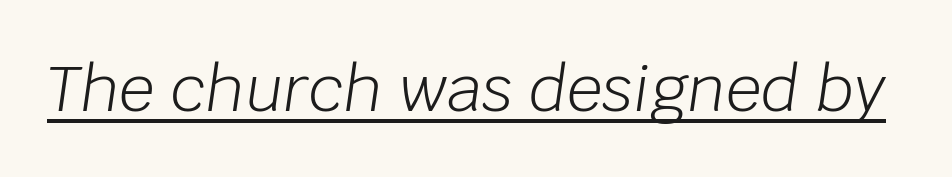
Q: Is the text bold? A: No.
Q: Is the text italic (slanted)? A: Yes, it leans right by about 8 degrees.
Q: Is the text underlined? A: Yes.
Q: Is the spacing between letters normal or unusually wide? A: Normal.
Q: Width (condensed, normal, or wide)? A: Normal.
Q: Stroke contrast? A: Low.
Q: x-height? A: Large.
Q: Monospaced? A: No.
